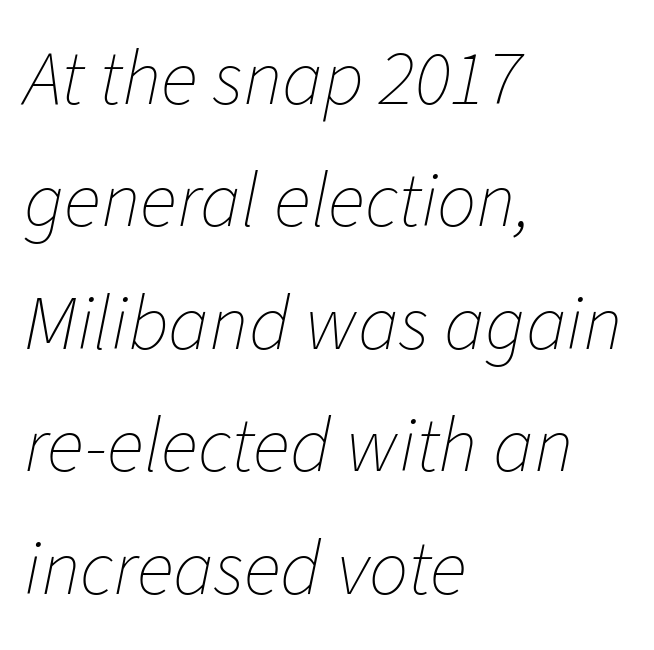
Q: Is the text bold? A: No.
Q: Is the text italic (slanted)? A: Yes, it leans right by about 11 degrees.
Q: Is the text underlined? A: No.
Q: How is the paragraph aligned? A: Left-aligned.
Q: Is the spacing between letters normal or unusually wide? A: Normal.
Q: Is the spacing between lines tight, normal or loose? A: Normal.
Q: Width (condensed, normal, or wide)? A: Normal.
Q: Stroke contrast? A: Low.
Q: x-height? A: Medium.
Q: Monospaced? A: No.
